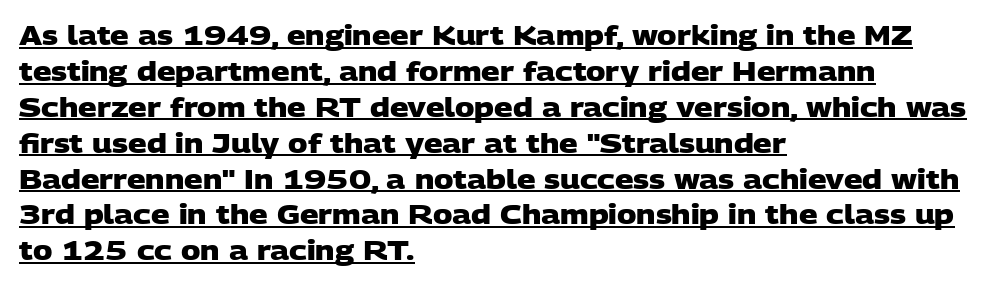
Descenders here cross a horizontal rule under the line. A normal amount of white space separates one row of letters from the next. What weight is shown? A full bold with thick strokes. Inter-character spacing is left at the font's built-in metrics.
